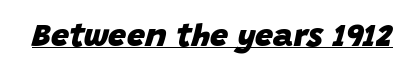
{"italic": "yes", "lean": "right", "slant_degrees": 15, "bold": "yes", "weight": "heavy", "width": "normal", "stroke_contrast": "low", "x_height": "large", "monospaced": "no", "underline": "yes", "letter_spacing": "normal", "letter_spacing_em": 0.0, "glyph_px": 32}
